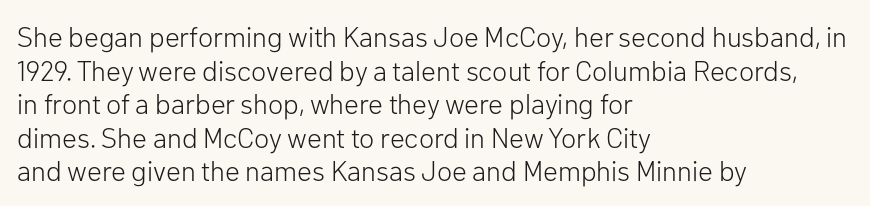
The image shows 28 px light sans-serif type, upright; set left-aligned, line spacing 1.2x, normal letter spacing, not underlined; low stroke contrast and a medium x-height.
